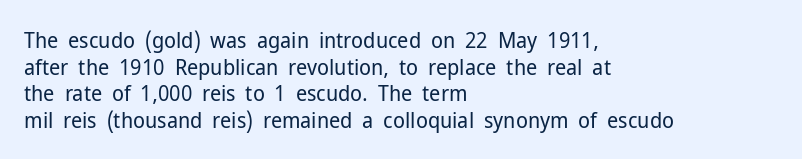
{"italic": "no", "bold": "no", "underline": "no", "align": "left", "line_spacing_ratio": 1.21, "letter_spacing": "normal", "letter_spacing_em": 0.0, "glyph_px": 22}
